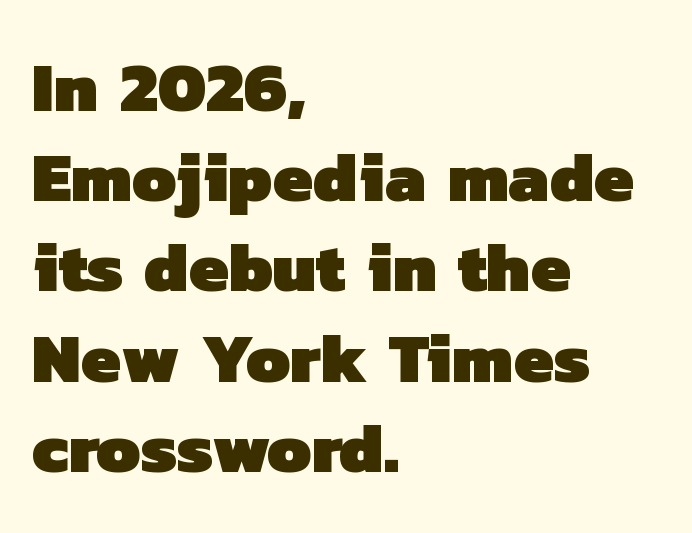
{"serif": "no", "bold": "yes", "weight": "heavy", "width": "normal", "stroke_contrast": "low", "x_height": "medium", "monospaced": "no", "underline": "no", "align": "left", "line_spacing": "normal", "line_spacing_ratio": 1.27, "letter_spacing": "normal", "letter_spacing_em": 0.0, "glyph_px": 71}
